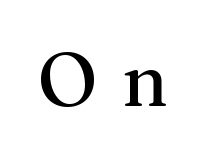
Q: Is the text bold? A: No.
Q: Is the text italic (slanted)? A: No, it is upright.
Q: Is the typeface a serif or a sans-serif typeface? A: Serif.
Q: Is the text underlined? A: No.
Q: Is the spacing between letters normal or unusually wide? A: Unusually wide.
Q: Width (condensed, normal, or wide)? A: Normal.
Q: Stroke contrast? A: Medium.
Q: x-height? A: Medium.
Q: Monospaced? A: No.
